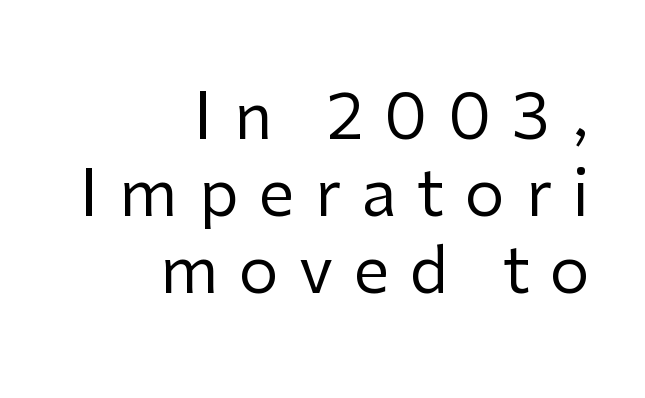
Q: Is the text bold? A: No.
Q: Is the text italic (slanted)? A: No, it is upright.
Q: Is the typeface a serif or a sans-serif typeface? A: Sans-serif.
Q: Is the text underlined? A: No.
Q: How is the paragraph aligned? A: Right-aligned.
Q: Is the spacing between letters normal or unusually wide? A: Unusually wide.
Q: Width (condensed, normal, or wide)? A: Normal.
Q: Stroke contrast? A: Low.
Q: x-height? A: Medium.
Q: Monospaced? A: No.
